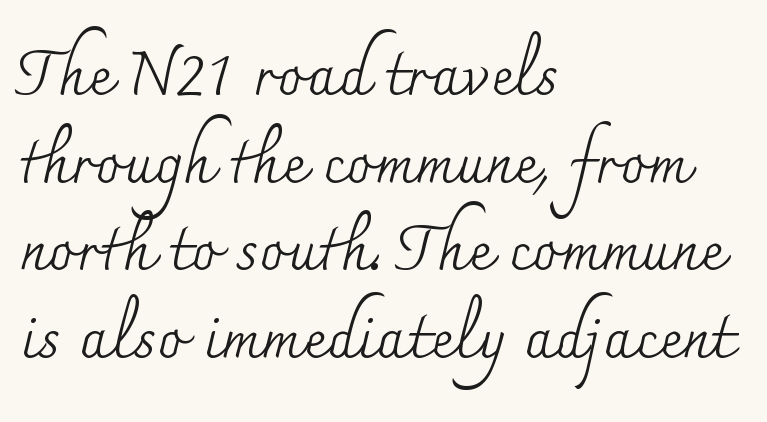
Q: Is the text bold? A: No.
Q: Is the text italic (slanted)? A: Yes.
Q: Is the typeface a serif or a sans-serif typeface? A: Serif.
Q: Is the text underlined? A: No.
Q: How is the paragraph aligned? A: Left-aligned.
Q: Is the spacing between letters normal or unusually wide? A: Normal.
Q: Is the spacing between lines tight, normal or loose? A: Normal.
Q: Width (condensed, normal, or wide)? A: Normal.
Q: Stroke contrast? A: Medium.
Q: x-height? A: Small.
Q: Monospaced? A: No.
